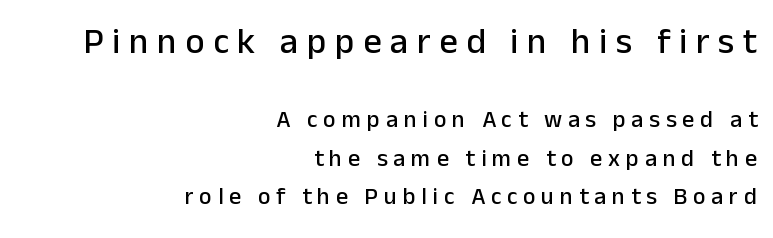
Casual observation: everything's shoved over to the right. The strip under each line holds only bare page. Characters follow at a spacing far wider than the type designer built in. The type family on display is of the sans-serif kind.
